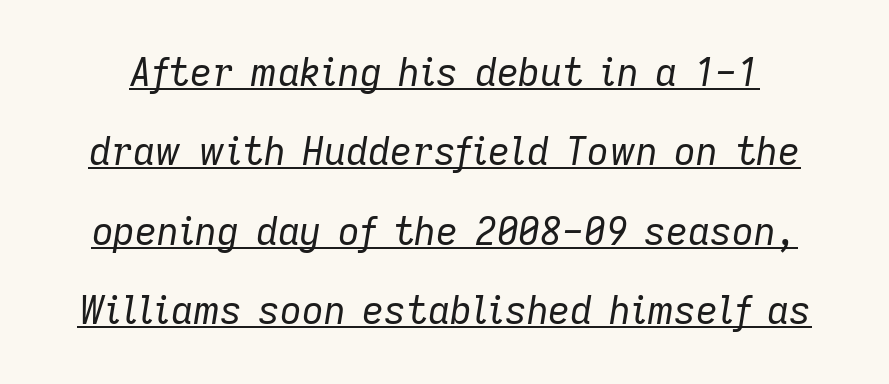
Q: Is the text bold? A: No.
Q: Is the text italic (slanted)? A: Yes, it leans right by about 9 degrees.
Q: Is the text underlined? A: Yes.
Q: Is the spacing between letters normal or unusually wide? A: Normal.
Q: Is the spacing between lines tight, normal or loose? A: Loose.
Q: Width (condensed, normal, or wide)? A: Normal.
Q: Stroke contrast? A: Low.
Q: x-height? A: Medium.
Q: Monospaced? A: No.
